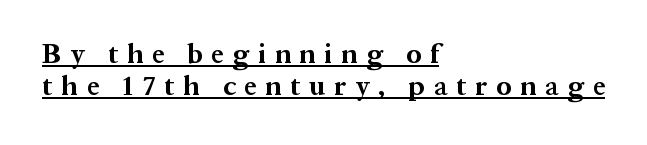
Q: Is the text bold? A: Yes.
Q: Is the text italic (slanted)? A: No, it is upright.
Q: Is the text underlined? A: Yes.
Q: How is the paragraph aligned? A: Left-aligned.
Q: Is the spacing between letters normal or unusually wide? A: Unusually wide.
